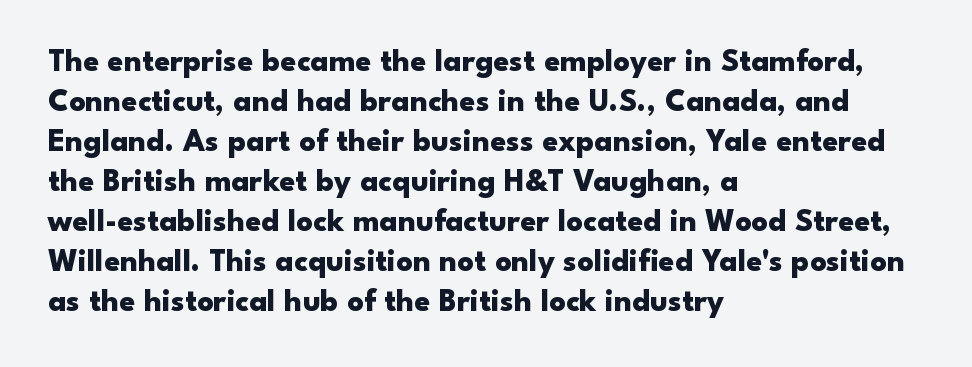
{"serif": "no", "italic": "no", "bold": "yes", "weight": "heavy", "width": "wide", "stroke_contrast": "low", "x_height": "small", "monospaced": "no", "underline": "no", "align": "left", "line_spacing": "normal", "line_spacing_ratio": 1.25, "letter_spacing": "normal", "letter_spacing_em": 0.0, "glyph_px": 32}
